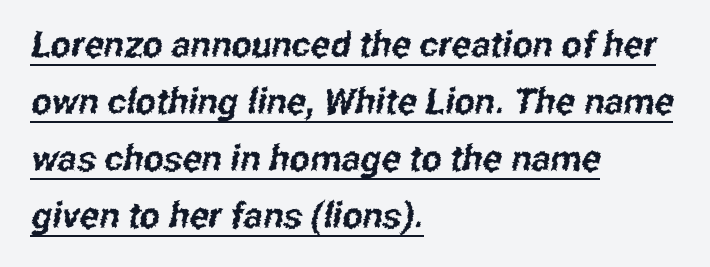
Inter-character spacing is left at the font's built-in metrics. Each letter's strokes conclude bluntly, with no projecting serifs. If you measured baseline to baseline, you'd find a middling distance. You could not count columns in this text — the font is proportionally spaced. Visually the block forms a straight wall on the left and a jagged coastline on the right. A continuous stroke trails under the words, as in a hyperlink.
